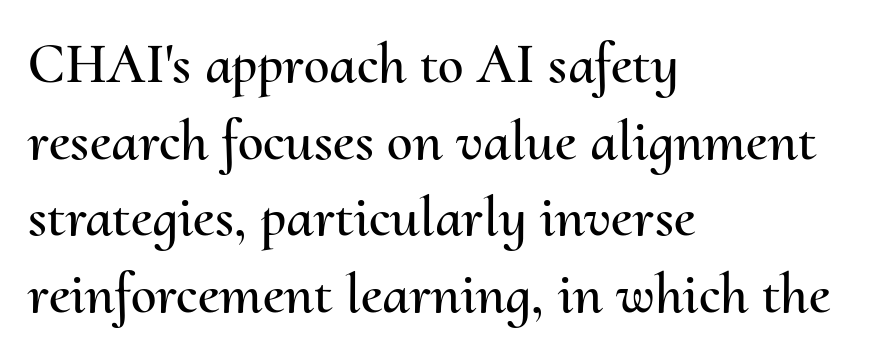
The image shows 58 px text type, upright; set left-aligned, normal line spacing (1.32x), normal letter spacing, not underlined; medium stroke contrast and a small x-height.
